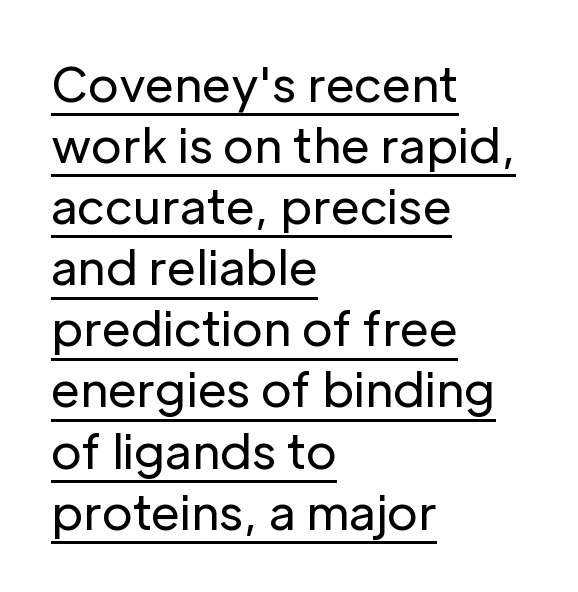
The image shows 47 px regular-weight sans-serif type, upright; set left-aligned, normal line spacing (1.3x), normal letter spacing, underlined; low stroke contrast and a medium x-height.
